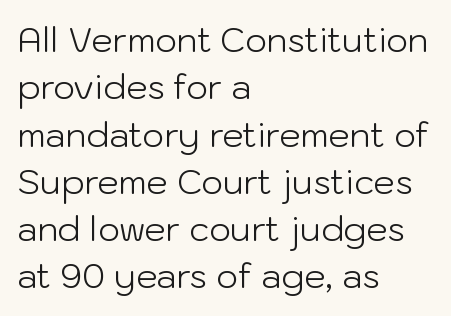
The image shows 34 px light sans-serif type, upright; set left-aligned, normal line spacing (1.39x), normal letter spacing, not underlined; low stroke contrast and a medium x-height.
